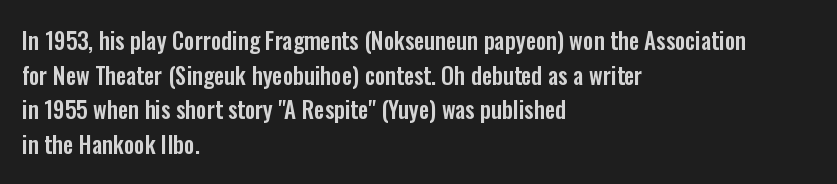
The image shows 23 px text type, upright; set left-aligned, normal line spacing (1.51x), normal letter spacing, not underlined.
